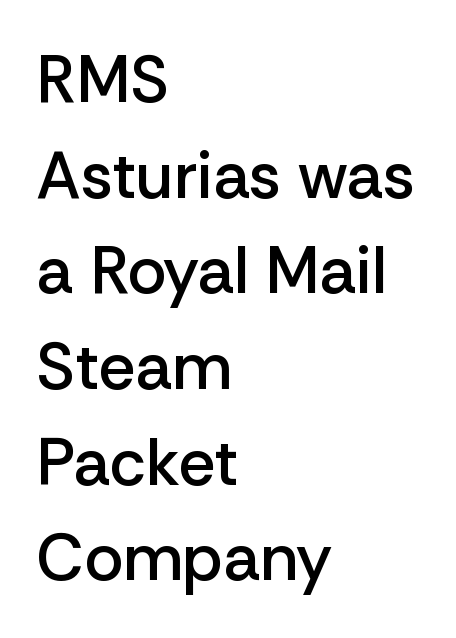
Q: Is the text bold? A: Semi-bold.
Q: Is the text italic (slanted)? A: No, it is upright.
Q: Is the typeface a serif or a sans-serif typeface? A: Sans-serif.
Q: Is the text underlined? A: No.
Q: How is the paragraph aligned? A: Left-aligned.
Q: Is the spacing between letters normal or unusually wide? A: Normal.
Q: Is the spacing between lines tight, normal or loose? A: Normal.
Q: Width (condensed, normal, or wide)? A: Normal.
Q: Stroke contrast? A: Low.
Q: x-height? A: Medium.
Q: Monospaced? A: No.
